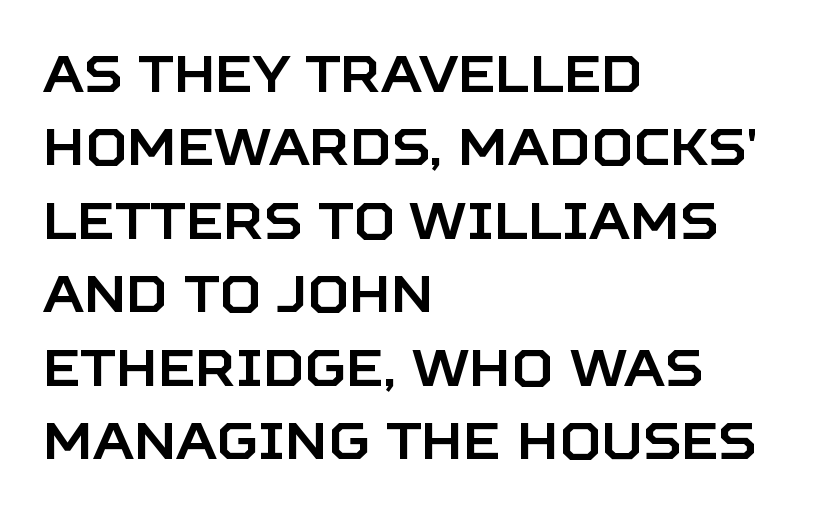
{"serif": "no", "italic": "no", "width": "normal", "stroke_contrast": "low", "x_height": "large", "monospaced": "no", "underline": "no", "align": "left", "line_spacing": "normal", "line_spacing_ratio": 1.44, "letter_spacing": "normal", "letter_spacing_em": 0.0, "glyph_px": 51}
